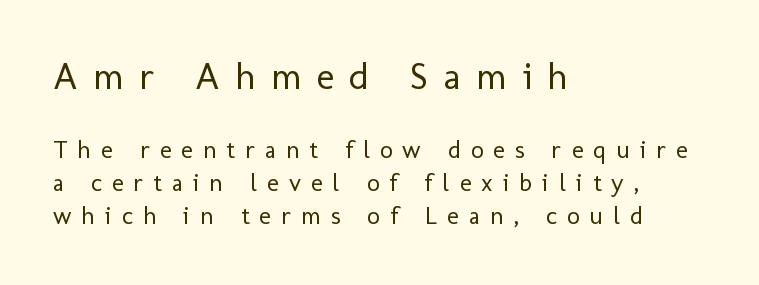
On a weight scale, this lands at 450 or below. Baseline-to-baseline distance is the conventional proportion of letter height. The horizontal fit of the characters is loose and conspicuously gappy. Block one is the big one; block two sits smaller underneath. The letters advance in unequal steps, a hallmark of proportional type. These lines were composed using upright roman letters.
